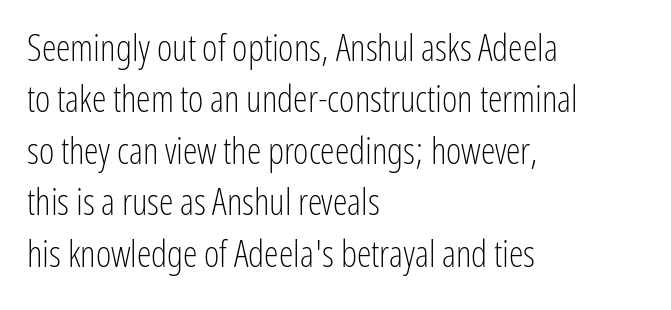
{"serif": "no", "italic": "no", "bold": "no", "weight": "light", "width": "condensed", "stroke_contrast": "low", "x_height": "medium", "monospaced": "no", "underline": "no", "align": "left", "line_spacing": "normal", "line_spacing_ratio": 1.39, "letter_spacing": "normal", "letter_spacing_em": 0.0, "glyph_px": 37}
